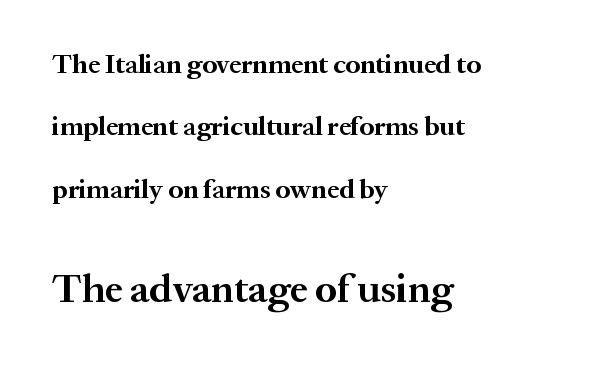
{"serif": "yes", "italic": "no", "bold": "yes", "weight": "bold", "width": "normal", "stroke_contrast": "medium", "x_height": "medium", "monospaced": "no", "underline": "no", "align": "left", "line_spacing": "loose", "line_spacing_ratio": 2.31, "letter_spacing": "normal", "letter_spacing_em": 0.0, "larger_block": "second", "size_ratio": 1.48, "glyph_px": 40}
